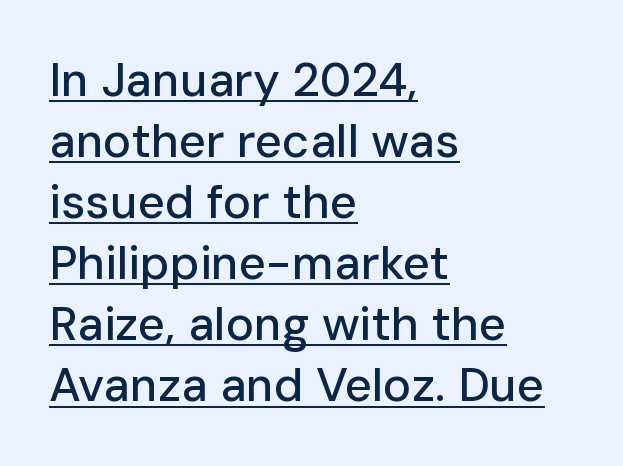
{"serif": "no", "italic": "no", "width": "normal", "stroke_contrast": "low", "x_height": "medium", "monospaced": "no", "underline": "yes", "align": "left", "line_spacing": "normal", "line_spacing_ratio": 1.3, "letter_spacing": "normal", "letter_spacing_em": 0.0, "glyph_px": 47}
